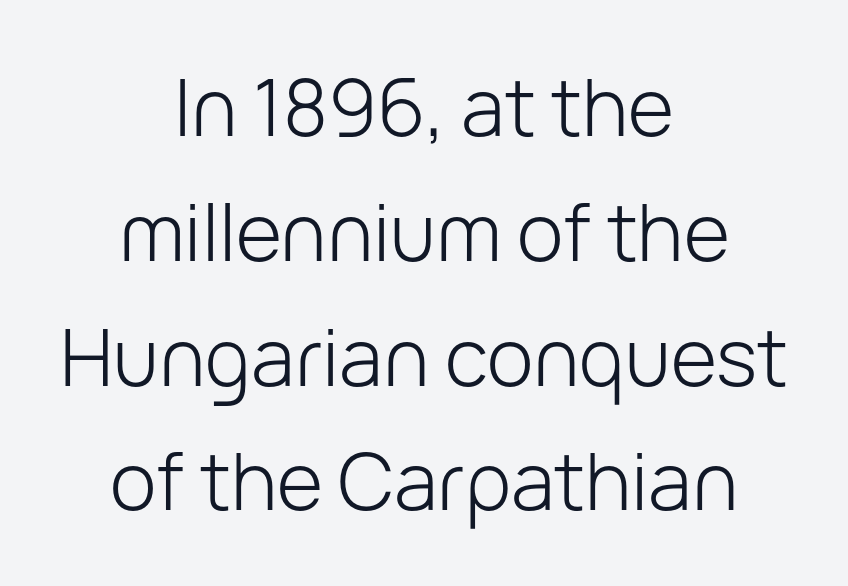
{"serif": "no", "italic": "no", "bold": "no", "weight": "light", "width": "normal", "stroke_contrast": "low", "x_height": "medium", "monospaced": "no", "underline": "no", "align": "center", "line_spacing": "normal", "line_spacing_ratio": 1.58, "letter_spacing": "normal", "letter_spacing_em": 0.0, "glyph_px": 79}
